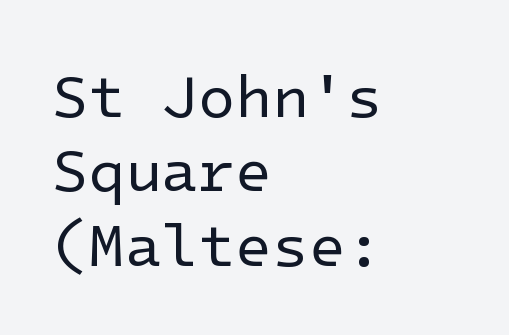
Q: Is the text bold? A: No.
Q: Is the text italic (slanted)? A: No, it is upright.
Q: Is the typeface a serif or a sans-serif typeface? A: Sans-serif.
Q: Is the text underlined? A: No.
Q: How is the paragraph aligned? A: Left-aligned.
Q: Is the spacing between letters normal or unusually wide? A: Normal.
Q: Width (condensed, normal, or wide)? A: Normal.
Q: Stroke contrast? A: Low.
Q: x-height? A: Medium.
